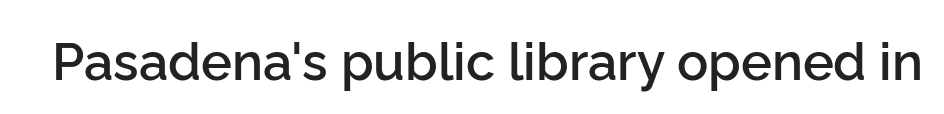
Q: Is the text bold? A: Semi-bold.
Q: Is the text italic (slanted)? A: No, it is upright.
Q: Is the typeface a serif or a sans-serif typeface? A: Sans-serif.
Q: Is the text underlined? A: No.
Q: Is the spacing between letters normal or unusually wide? A: Normal.
Q: Width (condensed, normal, or wide)? A: Normal.
Q: Stroke contrast? A: Low.
Q: x-height? A: Medium.
Q: Monospaced? A: No.
